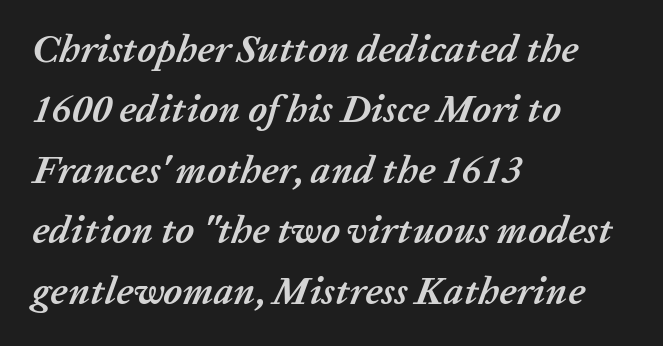
Q: Is the text bold? A: Yes.
Q: Is the text italic (slanted)? A: Yes, it leans right by about 20 degrees.
Q: Is the text underlined? A: No.
Q: How is the paragraph aligned? A: Left-aligned.
Q: Is the spacing between letters normal or unusually wide? A: Normal.
Q: Is the spacing between lines tight, normal or loose? A: Normal.
Q: Width (condensed, normal, or wide)? A: Normal.
Q: Stroke contrast? A: Low.
Q: x-height? A: Medium.
Q: Monospaced? A: No.
